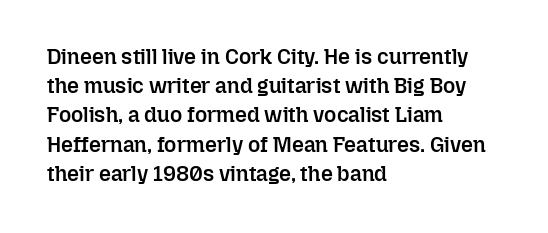
{"italic": "no", "bold": "semi", "underline": "no", "align": "left", "line_spacing": "normal", "line_spacing_ratio": 1.39, "letter_spacing": "normal", "letter_spacing_em": 0.0, "glyph_px": 21}
